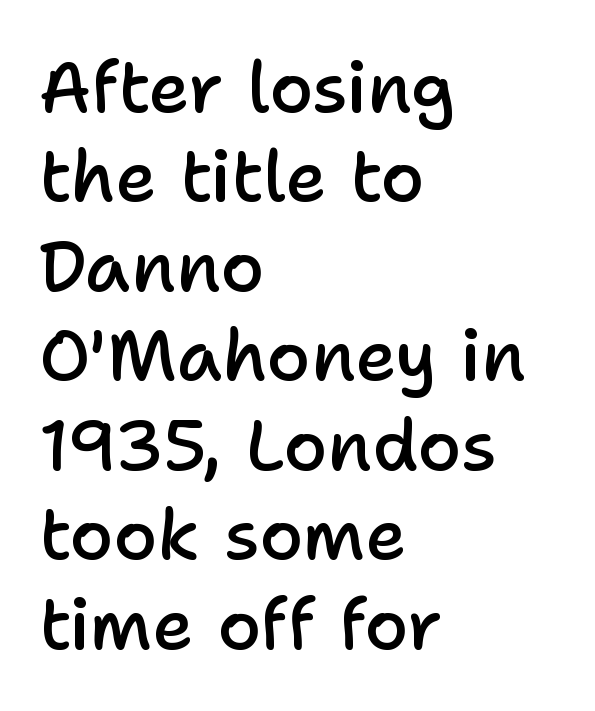
The image shows 71 px semibold sans-serif type, upright; set left-aligned, normal line spacing (1.26x), normal letter spacing, not underlined; low stroke contrast and a medium x-height.
